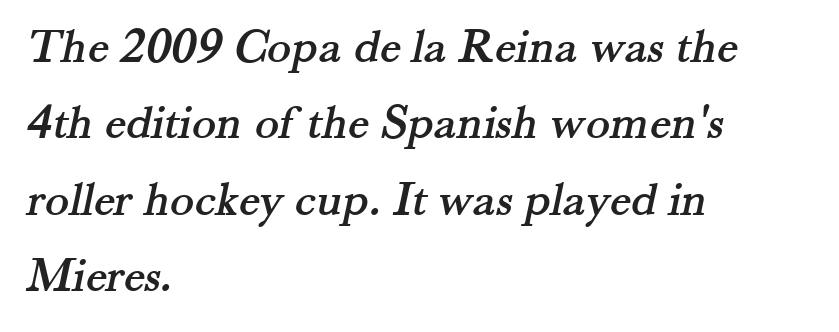
Normally led — the rows are evenly, conventionally spaced. In CSS terms this would be text-align: left. Rule under the text: the space is simply empty. The face used here is seriffed, in the tradition of book romans. A typesetter would call this proportional, since set widths differ per character.
